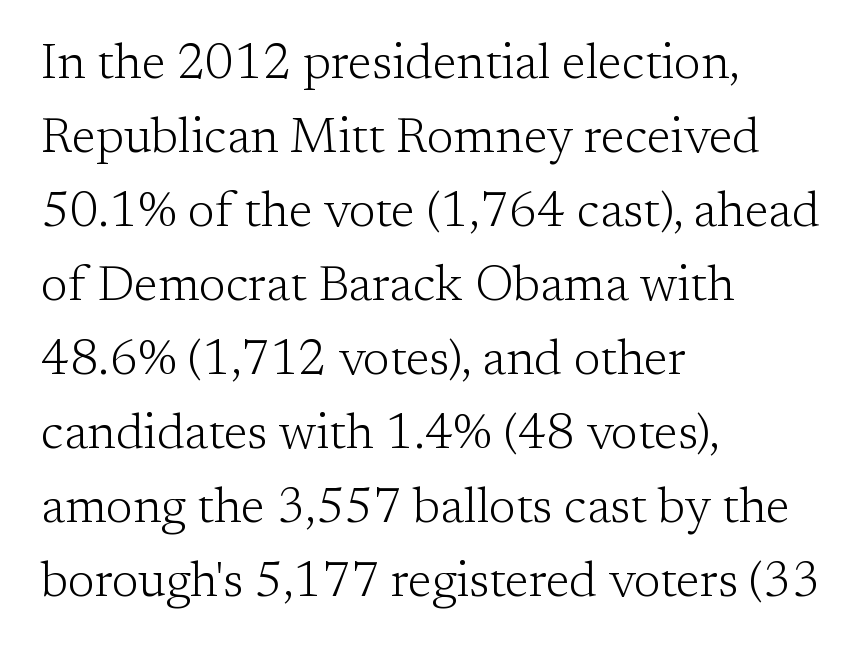
Q: Is the text bold? A: No.
Q: Is the text italic (slanted)? A: No, it is upright.
Q: Is the typeface a serif or a sans-serif typeface? A: Serif.
Q: Is the text underlined? A: No.
Q: How is the paragraph aligned? A: Left-aligned.
Q: Is the spacing between letters normal or unusually wide? A: Normal.
Q: Is the spacing between lines tight, normal or loose? A: Normal.
Q: Width (condensed, normal, or wide)? A: Normal.
Q: Stroke contrast? A: Low.
Q: x-height? A: Medium.
Q: Monospaced? A: No.
